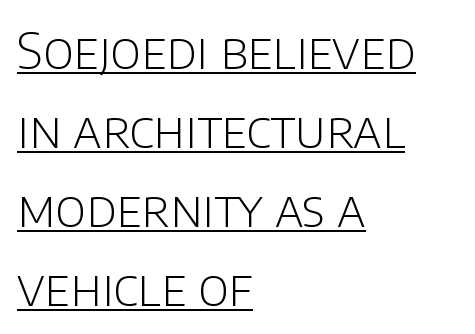
The image shows 50 px light sans-serif type, upright; set left-aligned, normal line spacing (1.58x), normal letter spacing, underlined; low stroke contrast and a large x-height.
